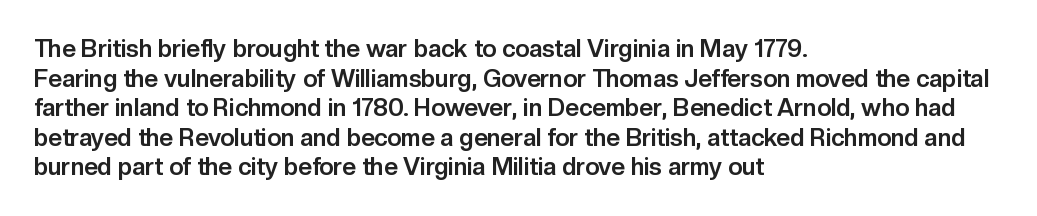
The image shows 24 px bold type, upright; set left-aligned, line spacing 1.23x, normal letter spacing, not underlined.
